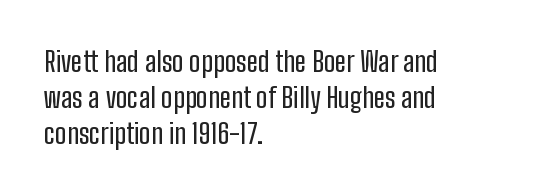
{"serif": "no", "italic": "no", "width": "condensed", "stroke_contrast": "low", "x_height": "medium", "monospaced": "no", "underline": "no", "align": "left", "line_spacing": "normal", "line_spacing_ratio": 1.28, "letter_spacing": "normal", "letter_spacing_em": 0.0, "glyph_px": 28}
